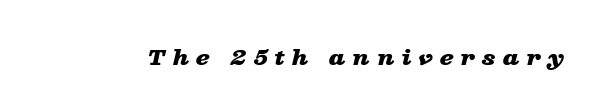
{"italic": "yes", "lean": "right", "slant_degrees": 13, "bold": "yes", "underline": "no", "letter_spacing": "wide", "letter_spacing_em": 0.35, "glyph_px": 21}
